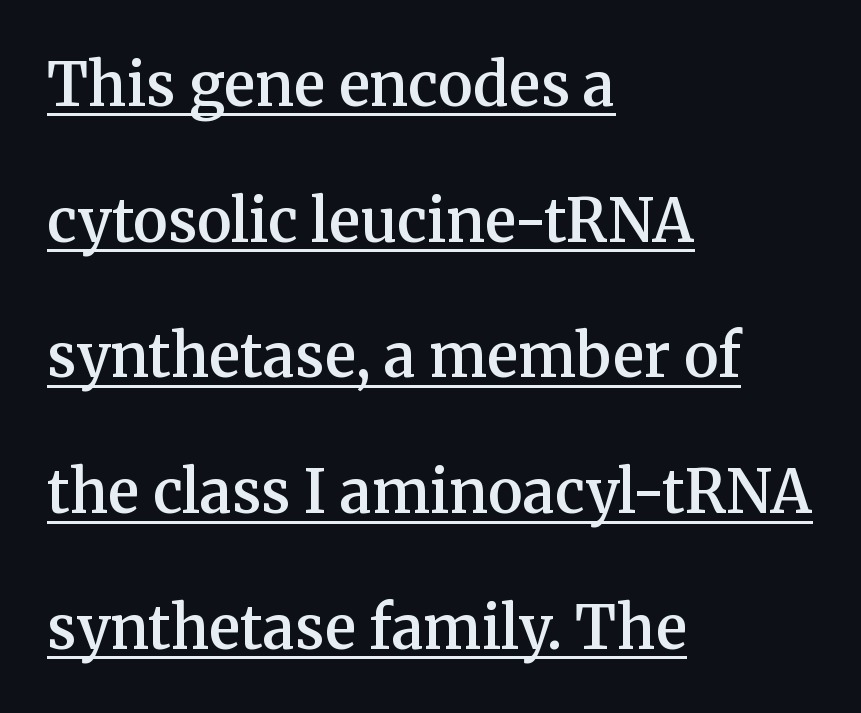
Q: Is the text bold? A: Semi-bold.
Q: Is the text italic (slanted)? A: No, it is upright.
Q: Is the typeface a serif or a sans-serif typeface? A: Serif.
Q: Is the text underlined? A: Yes.
Q: How is the paragraph aligned? A: Left-aligned.
Q: Is the spacing between letters normal or unusually wide? A: Normal.
Q: Is the spacing between lines tight, normal or loose? A: Loose.
Q: Width (condensed, normal, or wide)? A: Normal.
Q: Stroke contrast? A: Medium.
Q: x-height? A: Medium.
Q: Monospaced? A: No.
